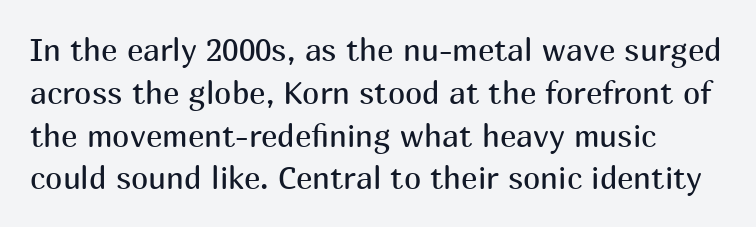
The image shows 31 px regular-weight sans-serif type, upright; set normal line spacing (1.38x), normal letter spacing, not underlined; medium stroke contrast and a medium x-height.
